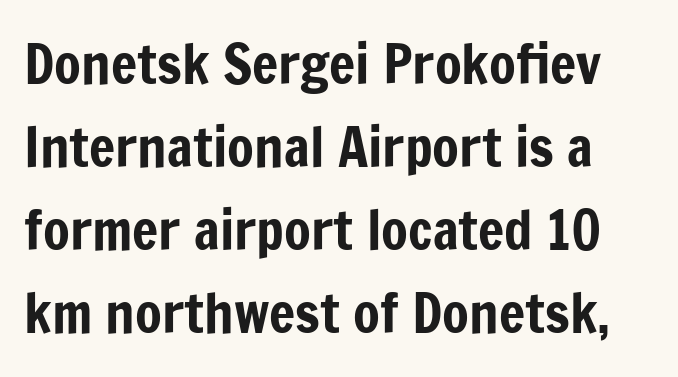
Note the varied advance widths — an 'i' is clearly narrower than an 'm'. Honestly, the row spacing looks completely unremarkable. The lettering holds an erect, upright posture throughout. Caption: standard tracking, unaltered. Letterform terminals end flat and unadorned throughout the passage. The words here are not underlined.
